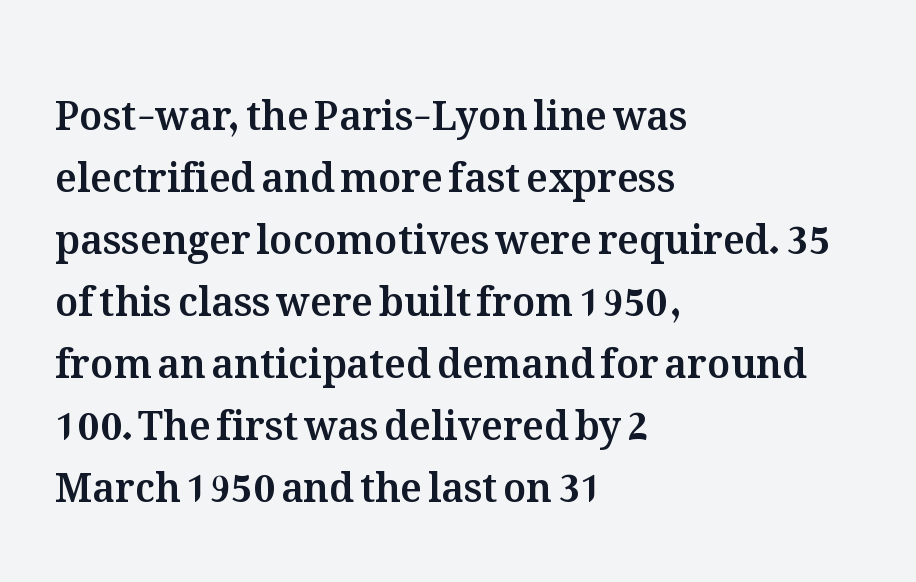
If you measured baseline to baseline, you'd find a middling distance. The words here are not underlined. A student would call this left alignment; a typographer would say flush left, rag right. The type sits square on the baseline with zero lean. A typesetter would call this proportional, since set widths differ per character. Honestly, the letter spacing is just normal — you wouldn't notice it.
